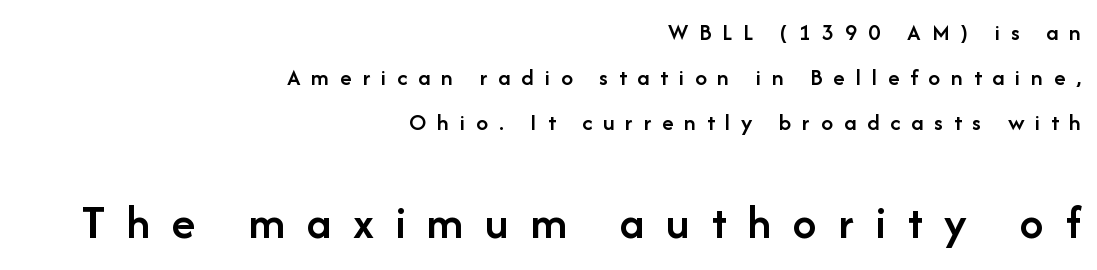
Q: Is the text bold? A: Semi-bold.
Q: Is the text italic (slanted)? A: No, it is upright.
Q: Is the typeface a serif or a sans-serif typeface? A: Sans-serif.
Q: Is the text underlined? A: No.
Q: How is the paragraph aligned? A: Right-aligned.
Q: Is the spacing between letters normal or unusually wide? A: Unusually wide.
Q: Which block of text is set in a larger size, the first (top) or the second (bottom)? A: The second (bottom) one.
Q: Width (condensed, normal, or wide)? A: Normal.
Q: Stroke contrast? A: Low.
Q: x-height? A: Medium.
Q: Monospaced? A: No.
